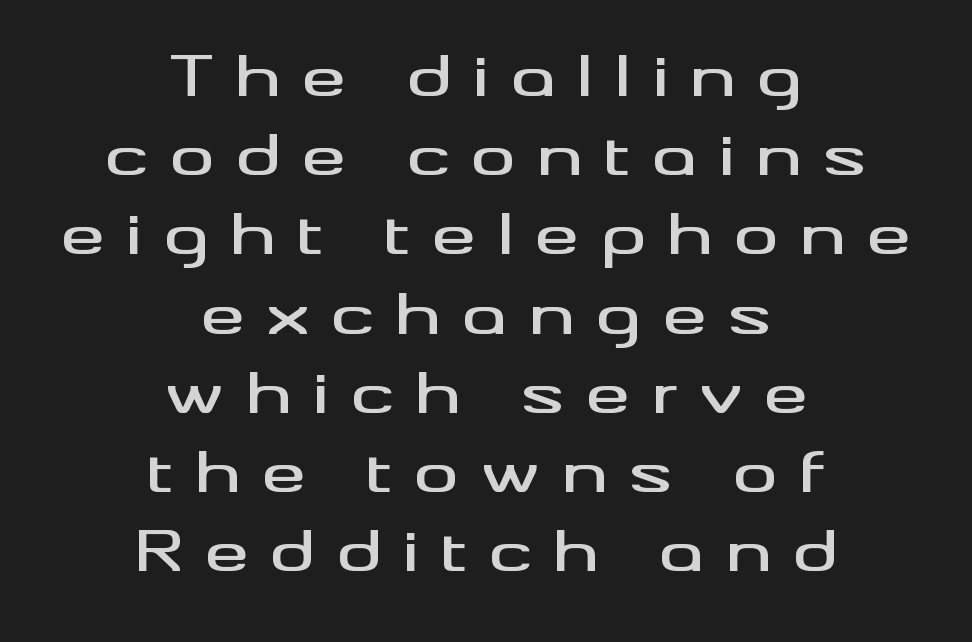
Q: Is the text italic (slanted)? A: No, it is upright.
Q: Is the typeface a serif or a sans-serif typeface? A: Sans-serif.
Q: Is the text underlined? A: No.
Q: How is the paragraph aligned? A: Centered.
Q: Is the spacing between letters normal or unusually wide? A: Unusually wide.
Q: Is the spacing between lines tight, normal or loose? A: Normal.
Q: Width (condensed, normal, or wide)? A: Wide.
Q: Stroke contrast? A: Medium.
Q: x-height? A: Small.
Q: Monospaced? A: No.
